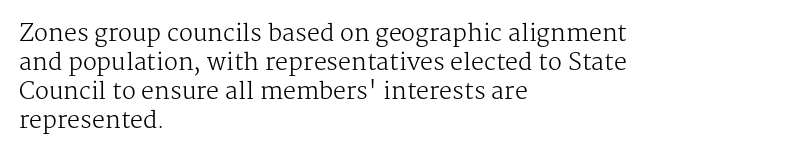
The image shows 23 px text type, upright; set left-aligned, normal line spacing (1.26x), normal letter spacing, not underlined.
